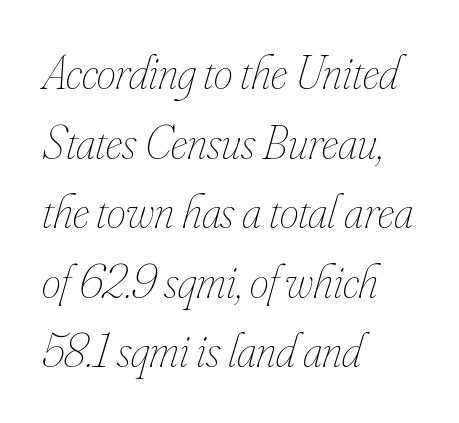
Q: Is the text bold? A: No.
Q: Is the text italic (slanted)? A: Yes, it leans right by about 16 degrees.
Q: Is the text underlined? A: No.
Q: How is the paragraph aligned? A: Left-aligned.
Q: Is the spacing between letters normal or unusually wide? A: Normal.
Q: Is the spacing between lines tight, normal or loose? A: Normal.
Q: Width (condensed, normal, or wide)? A: Condensed.
Q: Stroke contrast? A: Low.
Q: x-height? A: Small.
Q: Monospaced? A: No.
